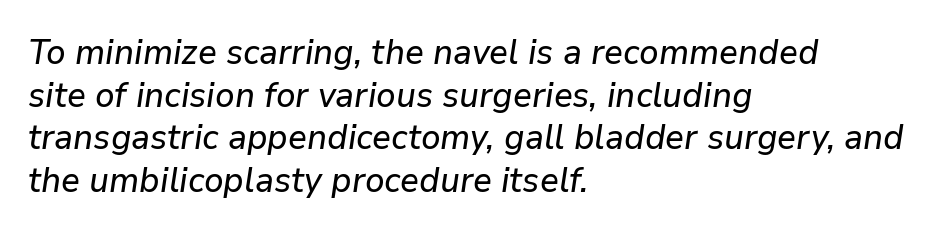
The paragraph shown leans on its left margin. Rule under the text: the space is simply empty. The rendering uses natural spacing where letterforms have individual widths. The face used here is rendered with its standard letterfit.
